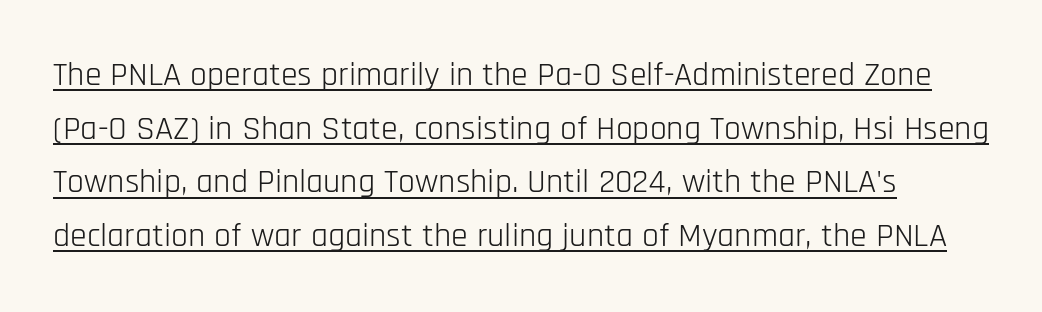
Students, note that the glyphs here touch the page at normal intervals. The words here are underlined. Baseline-to-baseline distance is the conventional proportion of letter height. The glyphs in this specimen are sans serif. These lines are rendered in a variable-pitch font.
